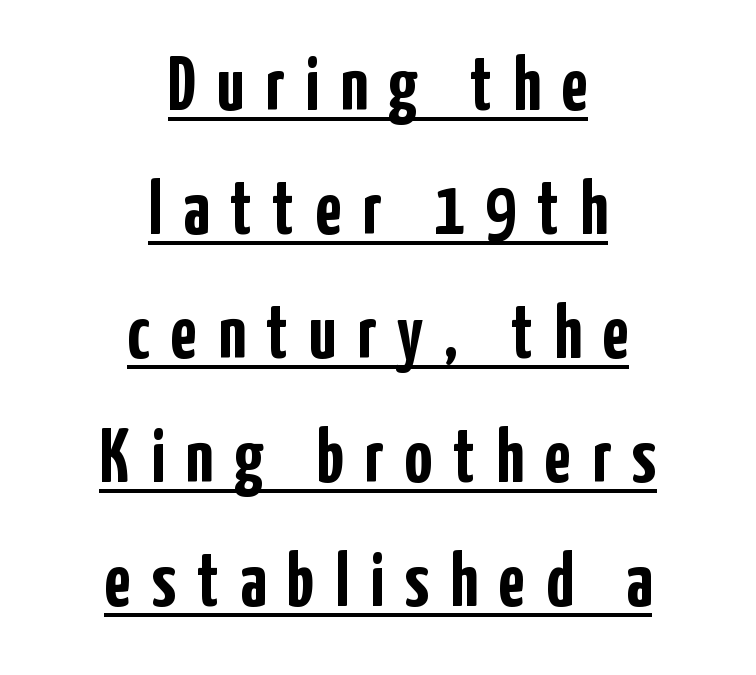
Notice how the passage keeps no hard edge, just a central spine. The lettering is marked with a stroke running underneath it. The face used here is proportionally spaced, like ordinary book or web type. The glyphs in this specimen are sans serif. This rendering widens character spacing well past its baseline value. If you drew a line through each stem, it would be perfectly vertical.
